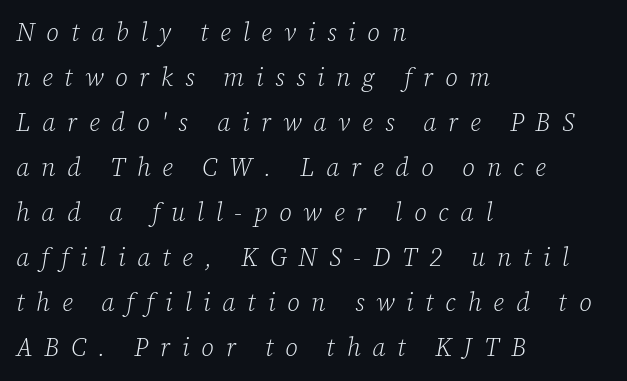
Q: Is the text bold? A: No.
Q: Is the text italic (slanted)? A: Yes, it leans right by about 12 degrees.
Q: Is the text underlined? A: No.
Q: How is the paragraph aligned? A: Left-aligned.
Q: Is the spacing between letters normal or unusually wide? A: Unusually wide.
